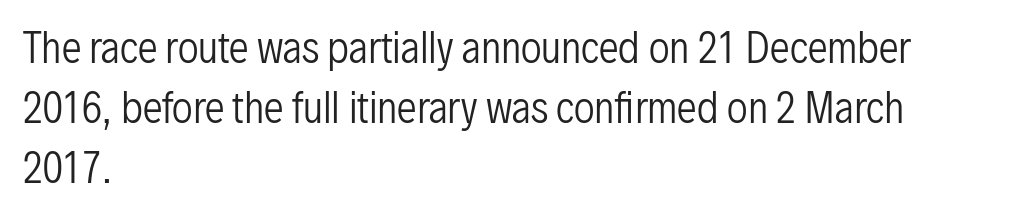
The designer went with a sans here, leaving each stem footless. Posture: upright roman. Stem width sits at or under what a default text font uses. The zone under the glyphs is completely vacant. Is the block centered? No — it sits flush against the left margin. Observe the ordinary spacing: letters are neighbours, not strangers.
